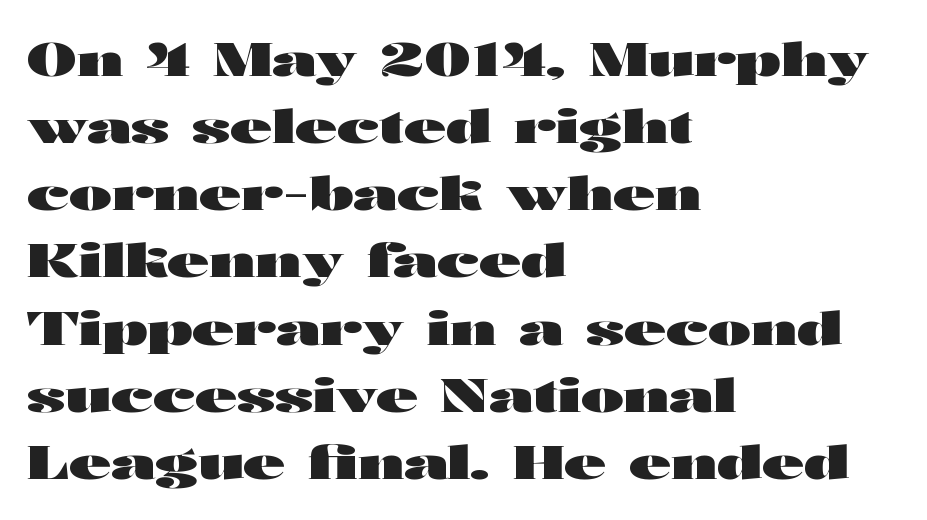
Q: Is the text bold? A: Yes.
Q: Is the text italic (slanted)? A: No, it is upright.
Q: Is the typeface a serif or a sans-serif typeface? A: Serif.
Q: Is the text underlined? A: No.
Q: How is the paragraph aligned? A: Left-aligned.
Q: Is the spacing between letters normal or unusually wide? A: Normal.
Q: Is the spacing between lines tight, normal or loose? A: Normal.
Q: Width (condensed, normal, or wide)? A: Wide.
Q: Stroke contrast? A: High.
Q: x-height? A: Medium.
Q: Monospaced? A: No.
